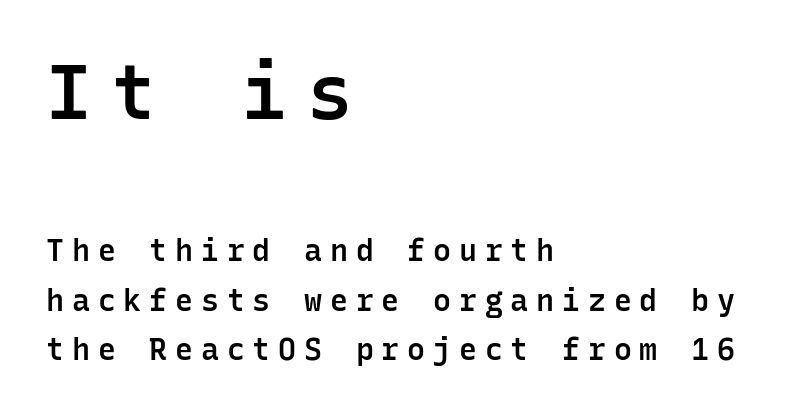
{"serif": "no", "italic": "no", "bold": "semi", "weight": "semibold", "width": "normal", "stroke_contrast": "low", "x_height": "medium", "monospaced": "yes", "underline": "no", "align": "left", "line_spacing": "normal", "line_spacing_ratio": 1.65, "letter_spacing": "wide", "letter_spacing_em": 0.26, "larger_block": "first", "size_ratio": 2.53, "glyph_px": 76}
